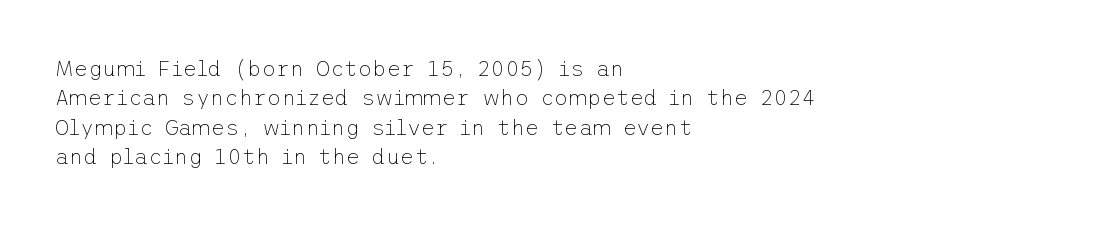
Bare-footed words on every line. Every stem runs plumb, perpendicular to the baseline. The typesetting does not lean heavy: it is not bold. Tracking value appears to be zero — textbook default spacing. The vertical gap from one line to the next is medium.
